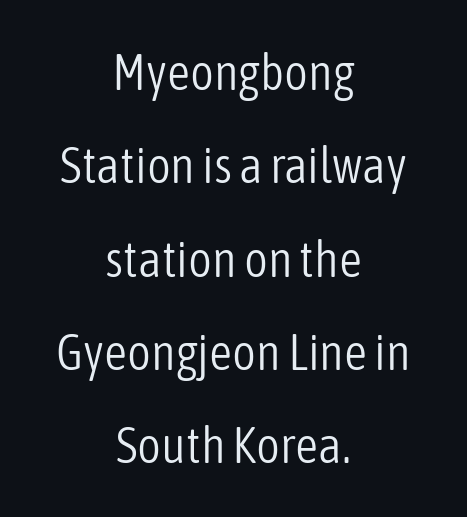
{"serif": "no", "italic": "no", "bold": "no", "weight": "light", "width": "condensed", "stroke_contrast": "low", "x_height": "medium", "monospaced": "no", "underline": "no", "align": "center", "line_spacing_ratio": 1.83, "letter_spacing": "normal", "letter_spacing_em": 0.0, "glyph_px": 51}
